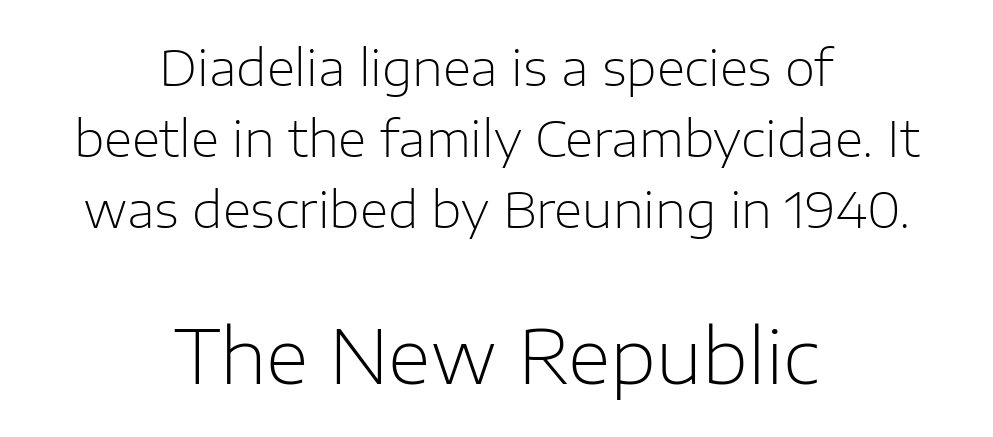
Q: Is the text bold? A: No.
Q: Is the text italic (slanted)? A: No, it is upright.
Q: Is the typeface a serif or a sans-serif typeface? A: Sans-serif.
Q: Is the text underlined? A: No.
Q: How is the paragraph aligned? A: Centered.
Q: Is the spacing between letters normal or unusually wide? A: Normal.
Q: Is the spacing between lines tight, normal or loose? A: Normal.
Q: Which block of text is set in a larger size, the first (top) or the second (bottom)? A: The second (bottom) one.
Q: Width (condensed, normal, or wide)? A: Normal.
Q: Stroke contrast? A: Low.
Q: x-height? A: Medium.
Q: Monospaced? A: No.
